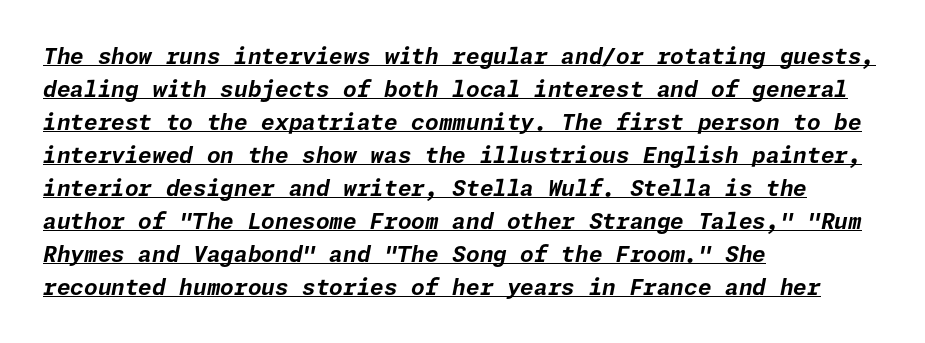
Q: Is the text bold? A: Yes.
Q: Is the text italic (slanted)? A: Yes, it leans right by about 11 degrees.
Q: Is the text underlined? A: Yes.
Q: How is the paragraph aligned? A: Left-aligned.
Q: Is the spacing between letters normal or unusually wide? A: Normal.
Q: Is the spacing between lines tight, normal or loose? A: Normal.
